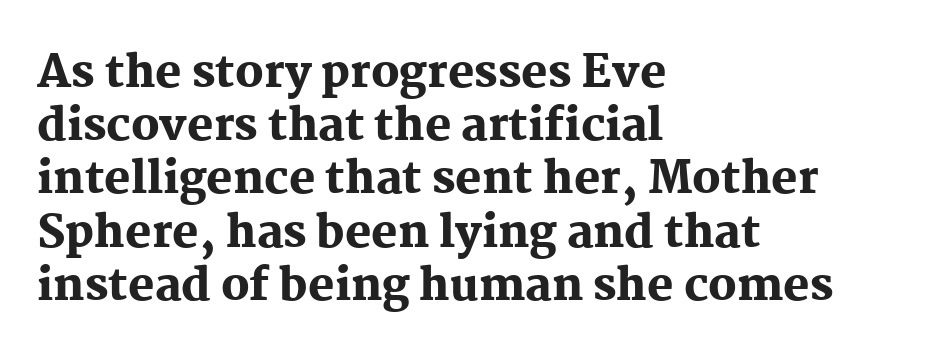
Q: Is the text bold? A: Yes.
Q: Is the text italic (slanted)? A: No, it is upright.
Q: Is the typeface a serif or a sans-serif typeface? A: Serif.
Q: Is the text underlined? A: No.
Q: How is the paragraph aligned? A: Left-aligned.
Q: Is the spacing between letters normal or unusually wide? A: Normal.
Q: Width (condensed, normal, or wide)? A: Normal.
Q: Stroke contrast? A: Medium.
Q: x-height? A: Medium.
Q: Monospaced? A: No.
